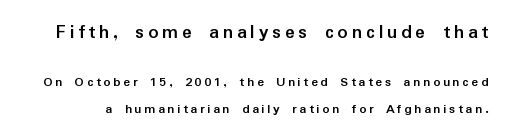
The image shows 20 px bold type, upright; set loose line spacing (1.92x), not underlined; the first (top) block is 1.43x larger.
